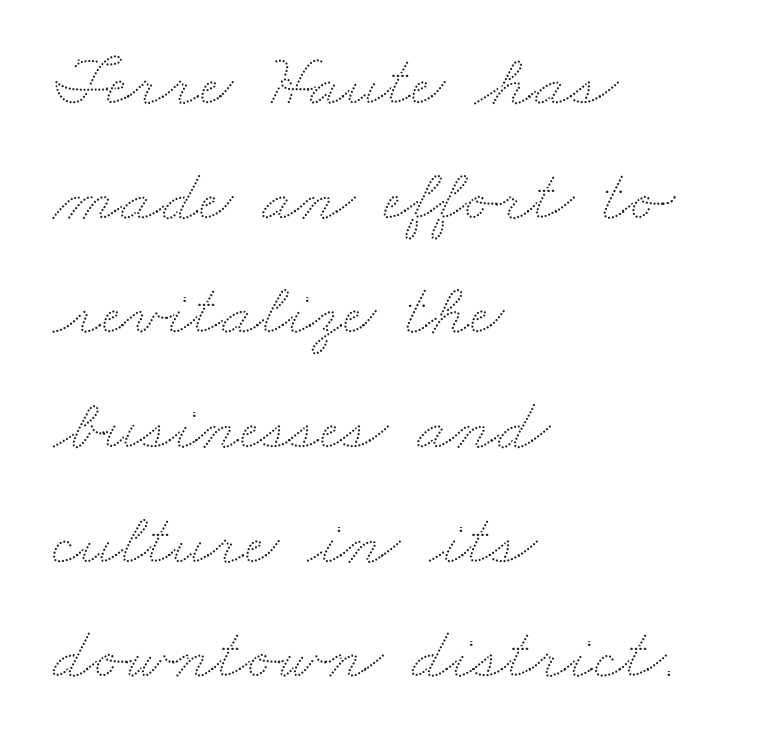
The image shows 74 px wide type; set left-aligned, normal line spacing (1.55x), normal letter spacing, not underlined; low stroke contrast and a small x-height.
